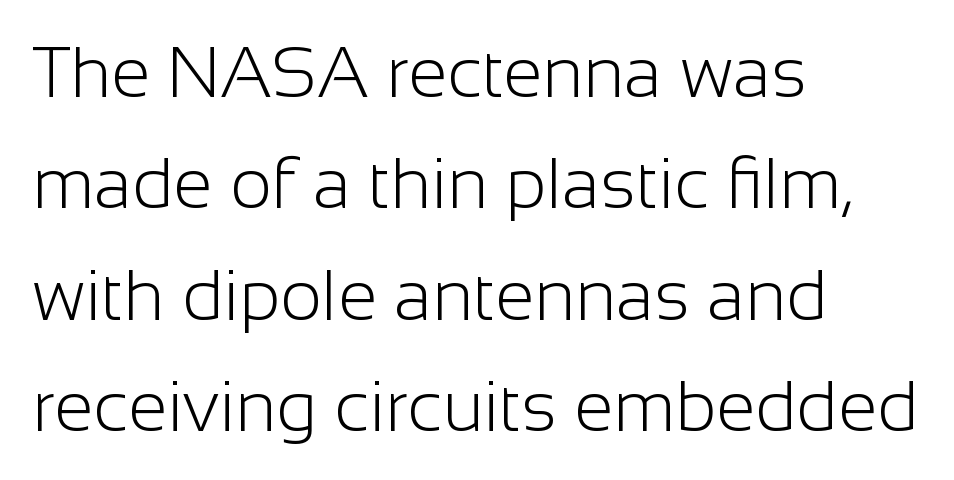
The string is rendered with underlining switched off. Look at the tracking — it's just the regular setting, nothing added. Nope, not italic — everything's standing straight. Unlike a traditional serif, this face leaves its strokes unadorned.
